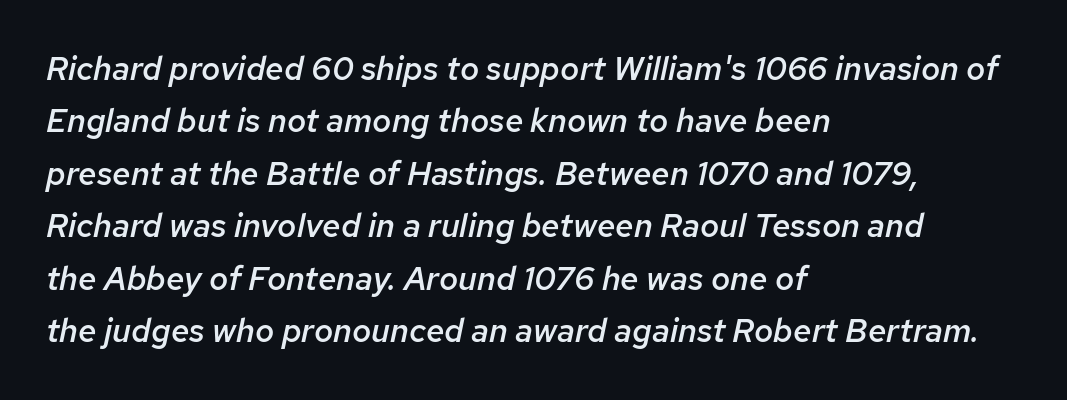
{"italic": "yes", "lean": "right", "slant_degrees": 12, "bold": "semi", "weight": "semibold", "width": "normal", "stroke_contrast": "low", "x_height": "medium", "monospaced": "no", "underline": "no", "align": "left", "line_spacing": "normal", "line_spacing_ratio": 1.59, "letter_spacing": "normal", "letter_spacing_em": 0.0, "glyph_px": 33}
